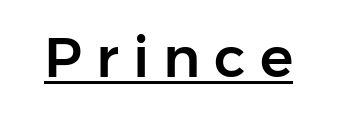
Q: Is the text italic (slanted)? A: No, it is upright.
Q: Is the typeface a serif or a sans-serif typeface? A: Sans-serif.
Q: Is the text underlined? A: Yes.
Q: Is the spacing between letters normal or unusually wide? A: Unusually wide.
Q: Width (condensed, normal, or wide)? A: Normal.
Q: Stroke contrast? A: Low.
Q: x-height? A: Medium.
Q: Monospaced? A: No.
